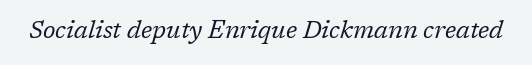
The foot of each line stays bare and open. Designer's note — italics engaged. Standard letterfit; no display-style spreading of the glyphs. The letterforms sit at book weight or below.
